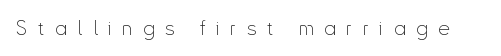
Q: Is the text bold? A: No.
Q: Is the text italic (slanted)? A: No, it is upright.
Q: Is the text underlined? A: No.
Q: Is the spacing between letters normal or unusually wide? A: Unusually wide.
